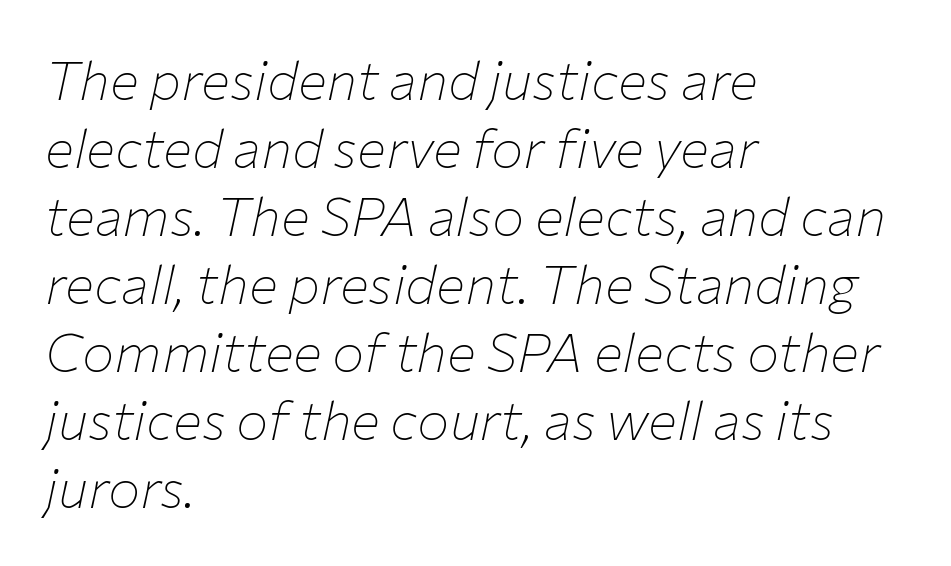
Short note: letters normally spaced. Regular leading. Looks like regular typesetting: each glyph gets only the width it needs. Nothing heavy about these letters — not bold at all. Each row of text sits above clean, open space. Notice how the stems are inclined rather than vertical — that's the hallmark of italics.
